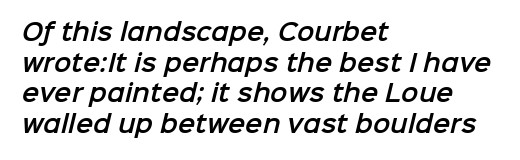
{"underline": "no", "align": "left", "line_spacing": "normal", "line_spacing_ratio": 1.33, "letter_spacing": "normal", "letter_spacing_em": 0.0, "glyph_px": 23}
